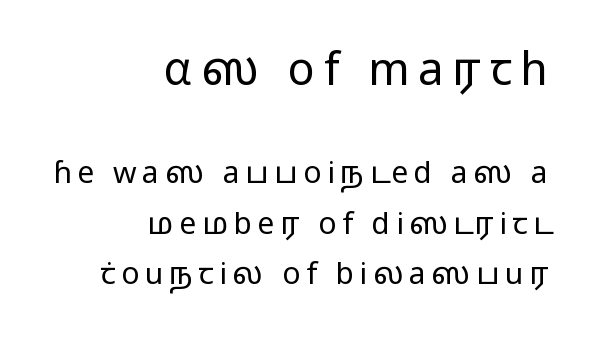
The strokes are not fattened; the text isn't bold. A typesetter would mark this as roman, not italic. The passage shown begins with its larger block and ends with its smaller one. The face used here is proportionally spaced, like ordinary book or web type. The space directly below the letters is spotless. This block has exactly the height ordinary leading produces.
